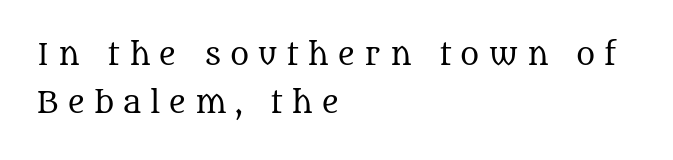
Q: Is the text bold? A: No.
Q: Is the text italic (slanted)? A: No, it is upright.
Q: Is the typeface a serif or a sans-serif typeface? A: Serif.
Q: Is the text underlined? A: No.
Q: How is the paragraph aligned? A: Left-aligned.
Q: Is the spacing between letters normal or unusually wide? A: Unusually wide.
Q: Is the spacing between lines tight, normal or loose? A: Normal.
Q: Width (condensed, normal, or wide)? A: Normal.
Q: Stroke contrast? A: Medium.
Q: x-height? A: Large.
Q: Monospaced? A: No.
